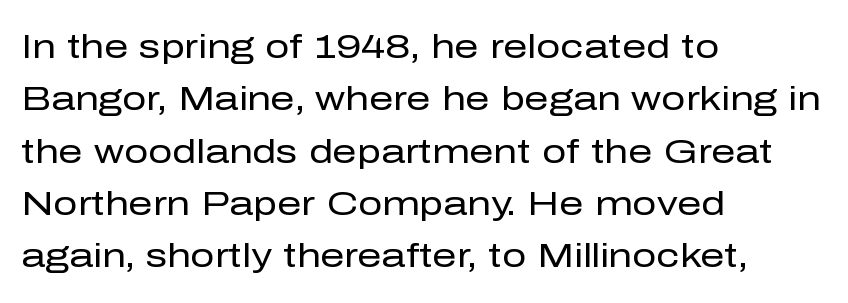
The image shows 34 px regular-weight sans-serif type, upright; set left-aligned, normal line spacing (1.54x), normal letter spacing, not underlined; low stroke contrast and a medium x-height.
